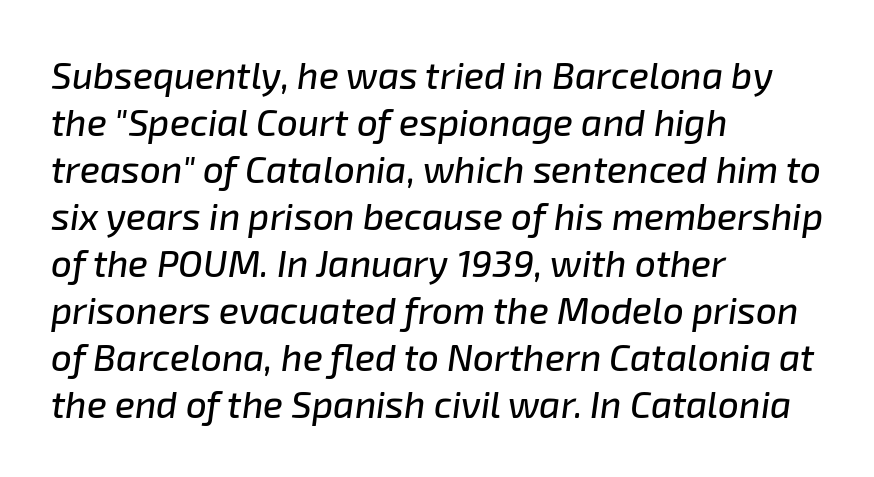
Q: Is the text italic (slanted)? A: Yes, it leans right by about 8 degrees.
Q: Is the text underlined? A: No.
Q: How is the paragraph aligned? A: Left-aligned.
Q: Is the spacing between letters normal or unusually wide? A: Normal.
Q: Is the spacing between lines tight, normal or loose? A: Normal.
Q: Width (condensed, normal, or wide)? A: Normal.
Q: Stroke contrast? A: Low.
Q: x-height? A: Medium.
Q: Monospaced? A: No.
